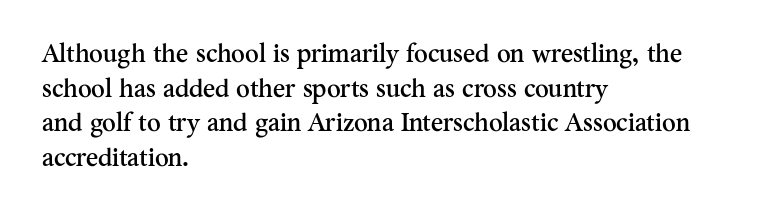
Q: Is the text italic (slanted)? A: No, it is upright.
Q: Is the text underlined? A: No.
Q: How is the paragraph aligned? A: Left-aligned.
Q: Is the spacing between letters normal or unusually wide? A: Normal.
Q: Is the spacing between lines tight, normal or loose? A: Normal.
